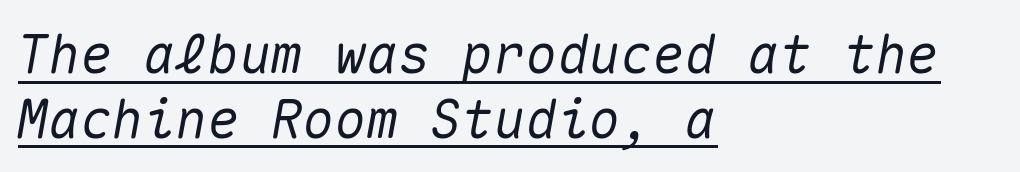
The rag falls on the right side of this text block. This sample has the even, mechanical cadence of fixed-width lettering. Underline: present. The axis of the letterforms is tilted away from vertical.
